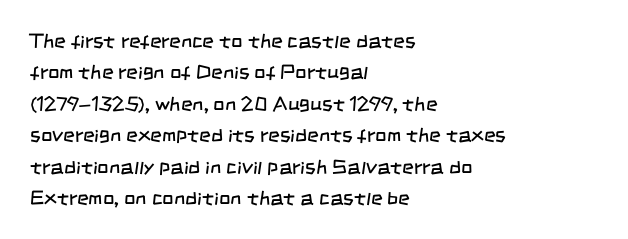
Q: Is the text bold? A: No.
Q: Is the text underlined? A: No.
Q: How is the paragraph aligned? A: Left-aligned.
Q: Is the spacing between letters normal or unusually wide? A: Normal.
Q: Is the spacing between lines tight, normal or loose? A: Normal.
